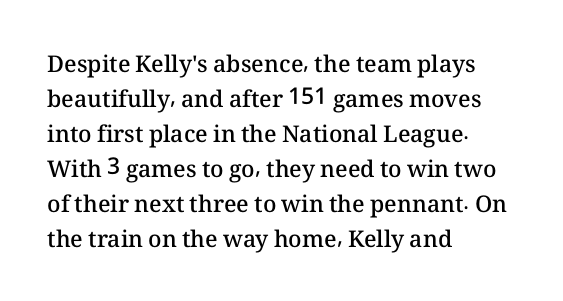
Q: Is the text bold? A: Semi-bold.
Q: Is the text italic (slanted)? A: No, it is upright.
Q: Is the text underlined? A: No.
Q: How is the paragraph aligned? A: Left-aligned.
Q: Is the spacing between letters normal or unusually wide? A: Normal.
Q: Is the spacing between lines tight, normal or loose? A: Normal.
